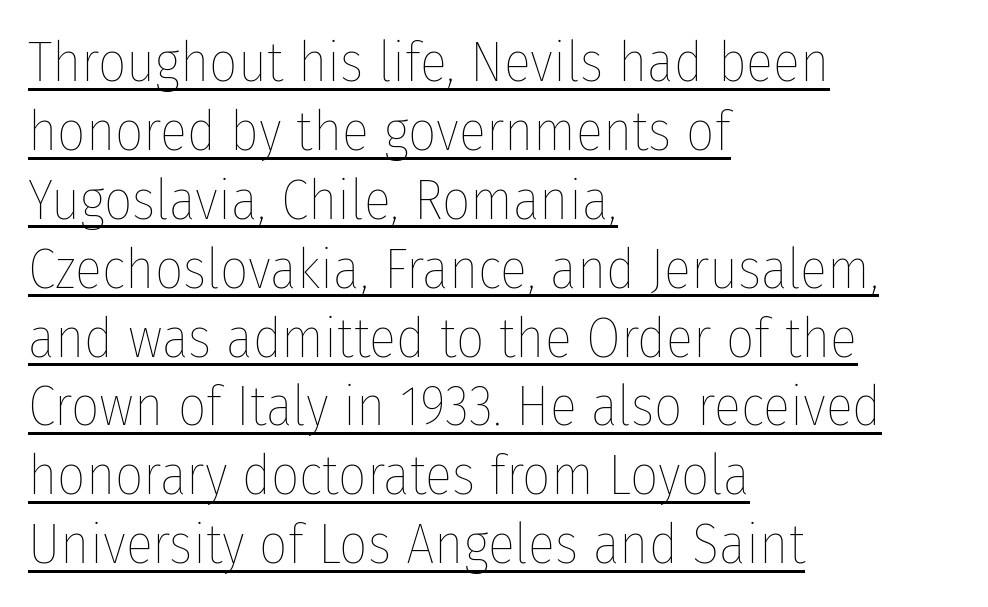
{"italic": "no", "bold": "no", "weight": "thin", "width": "condensed", "stroke_contrast": "low", "x_height": "medium", "monospaced": "no", "underline": "yes", "align": "left", "line_spacing_ratio": 1.23, "letter_spacing": "normal", "letter_spacing_em": 0.0, "glyph_px": 56}
